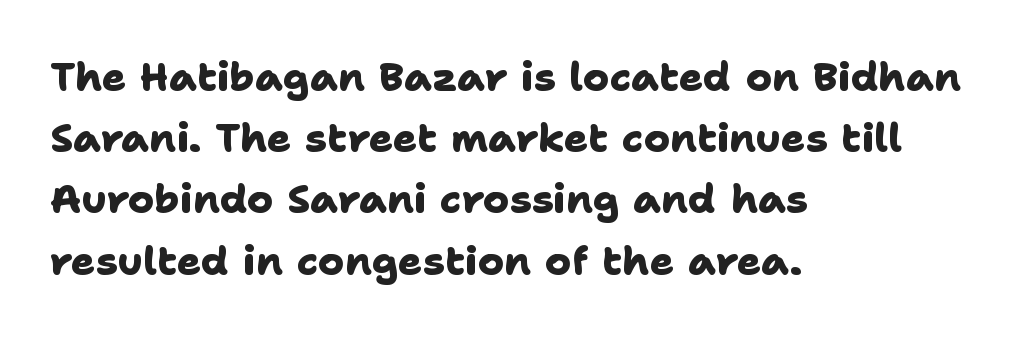
The image shows 40 px heavy sans-serif type; set left-aligned, normal line spacing (1.53x), normal letter spacing, not underlined; low stroke contrast and a medium x-height.
